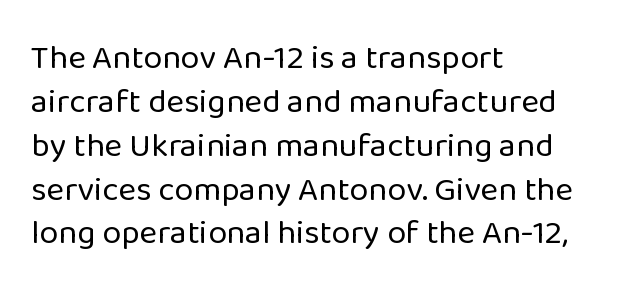
Q: Is the text bold? A: No.
Q: Is the text italic (slanted)? A: No, it is upright.
Q: Is the typeface a serif or a sans-serif typeface? A: Sans-serif.
Q: Is the text underlined? A: No.
Q: How is the paragraph aligned? A: Left-aligned.
Q: Is the spacing between letters normal or unusually wide? A: Normal.
Q: Is the spacing between lines tight, normal or loose? A: Normal.
Q: Width (condensed, normal, or wide)? A: Normal.
Q: Stroke contrast? A: Low.
Q: x-height? A: Medium.
Q: Monospaced? A: No.
